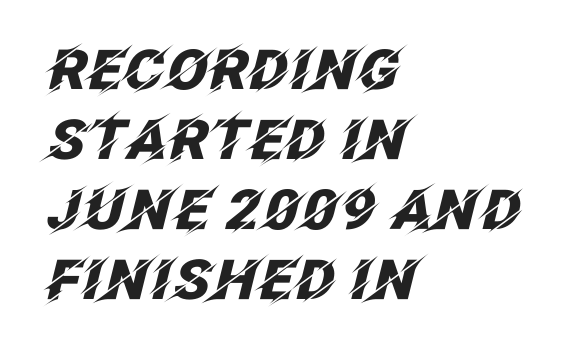
Italic: yes, the glyphs are oblique. Compared with typical body copy, the letter spacing here is the same. The face used here has the dense, thick strokes of a bold. These lines are rendered in a variable-pitch font. Evenly set lines give the paragraph a standard silhouette. The string is rendered with underlining switched off.
